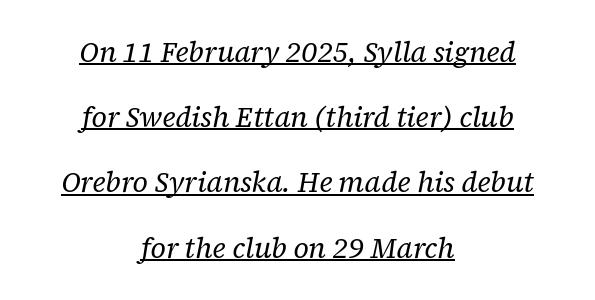
Q: Is the text bold? A: No.
Q: Is the text italic (slanted)? A: Yes, it leans right by about 12 degrees.
Q: Is the typeface a serif or a sans-serif typeface? A: Serif.
Q: Is the text underlined? A: Yes.
Q: How is the paragraph aligned? A: Centered.
Q: Is the spacing between letters normal or unusually wide? A: Normal.
Q: Is the spacing between lines tight, normal or loose? A: Loose.
Q: Width (condensed, normal, or wide)? A: Normal.
Q: Stroke contrast? A: Low.
Q: x-height? A: Medium.
Q: Monospaced? A: No.
